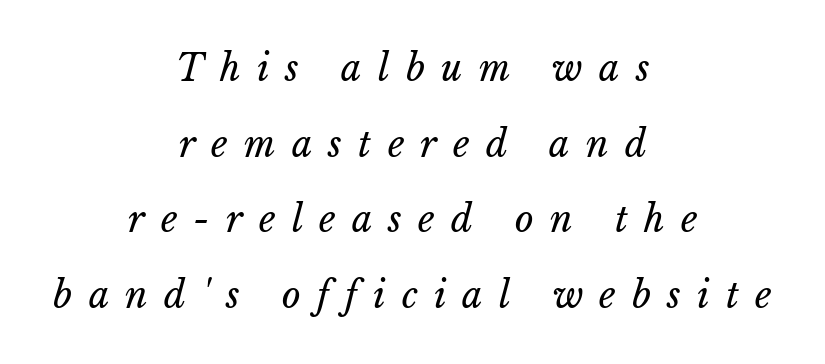
Words float on clear page, feet unadorned. Posture: slanted. Students, observe: this is what heavily led, spacious text looks like. Short note: letters widely spaced.
